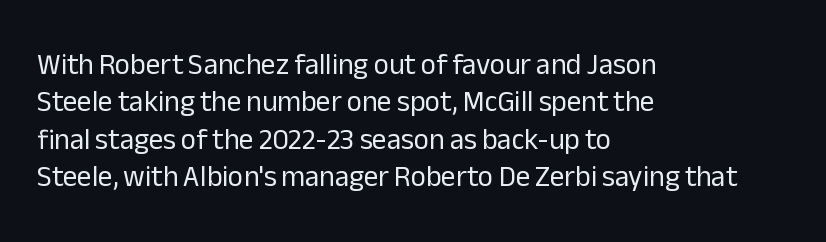
Are there feet on the stems? There aren't — it's a sans. The gap between lines stays unmarked. Does the lettering tilt? It doesn't — this is upright. Each letter keeps its own natural width here, so spacing adapts to shape. How are the letters spaced? Ordinarily, with no added tracking. The compositor pushed each line to the left boundary.
